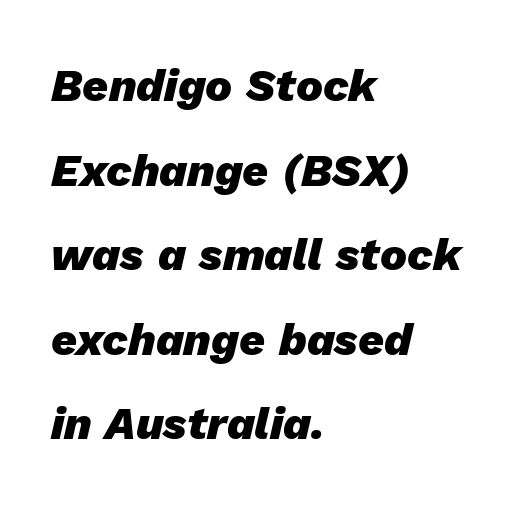
Q: Is the text bold? A: Yes.
Q: Is the text italic (slanted)? A: Yes, it leans right by about 13 degrees.
Q: Is the text underlined? A: No.
Q: How is the paragraph aligned? A: Left-aligned.
Q: Is the spacing between letters normal or unusually wide? A: Normal.
Q: Width (condensed, normal, or wide)? A: Normal.
Q: Stroke contrast? A: Low.
Q: x-height? A: Medium.
Q: Monospaced? A: No.
